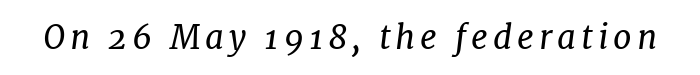
{"serif": "yes", "italic": "yes", "lean": "right", "slant_degrees": 7, "bold": "no", "weight": "regular", "width": "normal", "stroke_contrast": "low", "x_height": "medium", "monospaced": "no", "underline": "no", "glyph_px": 33}
